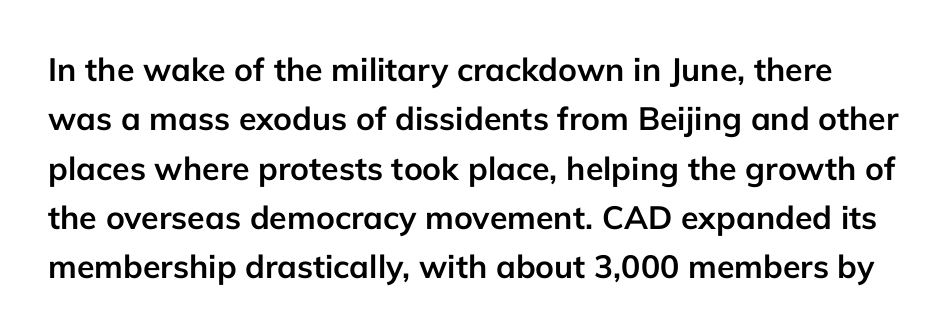
The area under the type is left untouched. Varying glyph widths throughout — classic text-font behaviour. The font's upright variant was chosen for this text. Compared with typical body copy, the letter spacing here is the same. You'd pick this weight for a headline — it's a proper bold.
